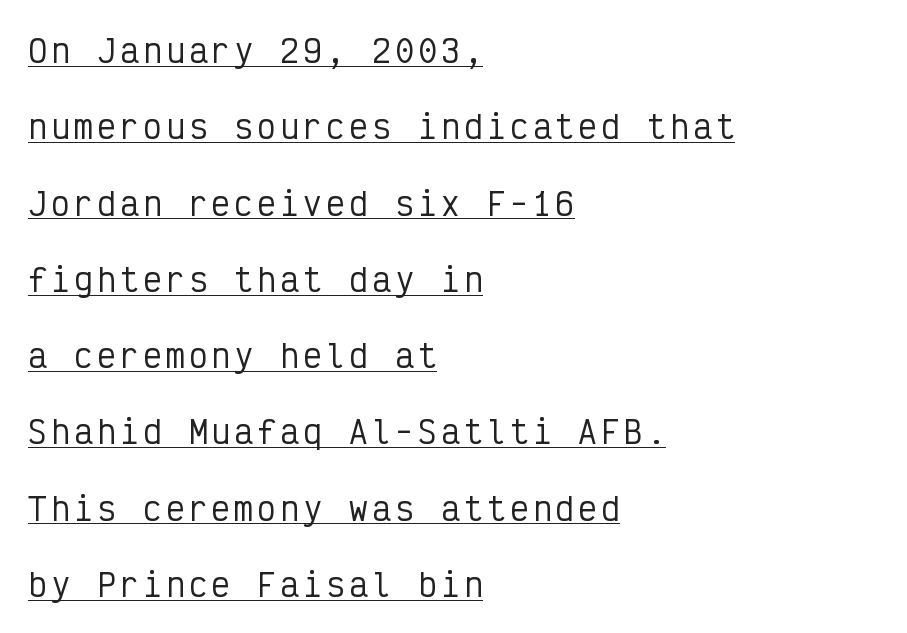
Q: Is the text italic (slanted)? A: No, it is upright.
Q: Is the typeface a serif or a sans-serif typeface? A: Sans-serif.
Q: Is the text underlined? A: Yes.
Q: How is the paragraph aligned? A: Left-aligned.
Q: Is the spacing between lines tight, normal or loose? A: Loose.
Q: Width (condensed, normal, or wide)? A: Condensed.
Q: Stroke contrast? A: Low.
Q: x-height? A: Medium.
Q: Monospaced? A: Yes.
